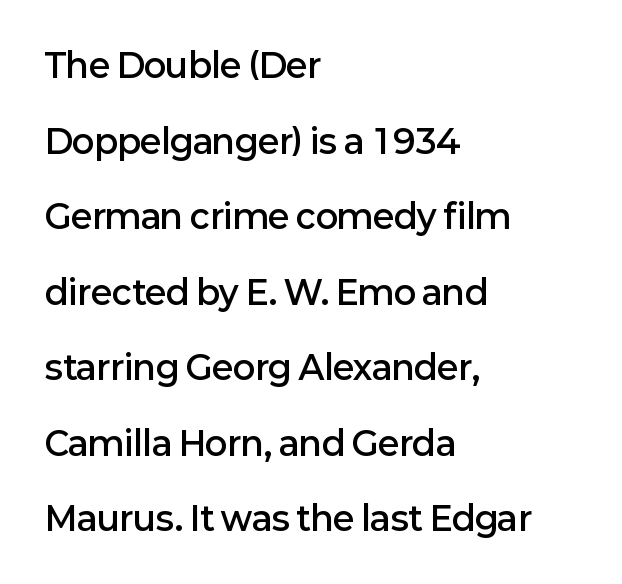
{"serif": "no", "italic": "no", "bold": "semi", "weight": "semibold", "width": "normal", "stroke_contrast": "low", "x_height": "medium", "monospaced": "no", "underline": "no", "align": "left", "line_spacing": "loose", "line_spacing_ratio": 2.29, "letter_spacing": "normal", "letter_spacing_em": 0.0, "glyph_px": 33}
